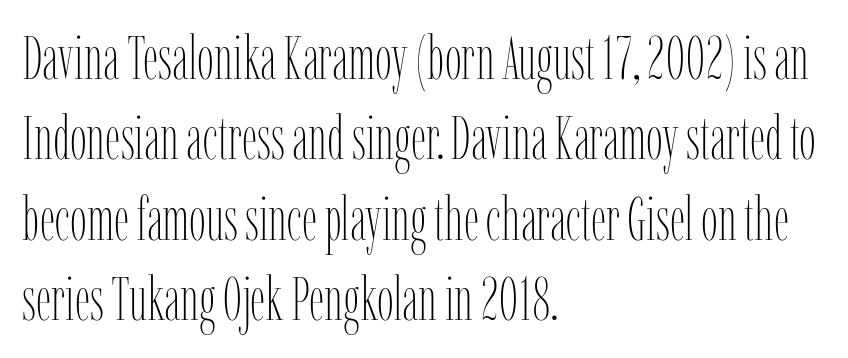
Q: Is the text bold? A: No.
Q: Is the text italic (slanted)? A: No, it is upright.
Q: Is the text underlined? A: No.
Q: How is the paragraph aligned? A: Left-aligned.
Q: Is the spacing between letters normal or unusually wide? A: Normal.
Q: Is the spacing between lines tight, normal or loose? A: Normal.
Q: Width (condensed, normal, or wide)? A: Condensed.
Q: Stroke contrast? A: Low.
Q: x-height? A: Medium.
Q: Monospaced? A: No.
